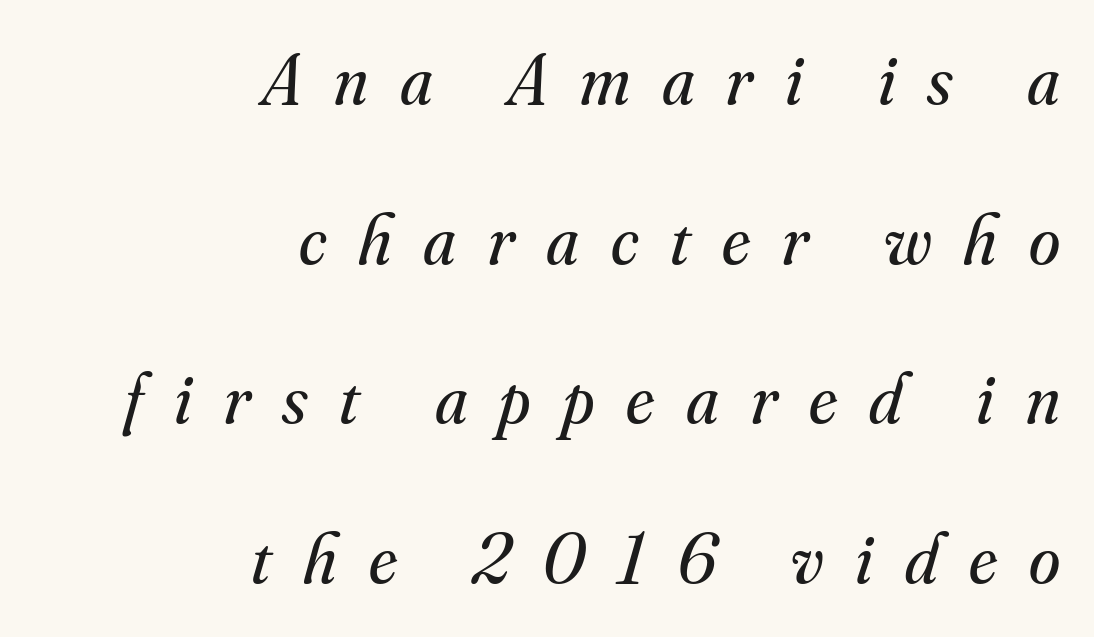
Q: Is the text bold? A: No.
Q: Is the text italic (slanted)? A: Yes, it leans right by about 16 degrees.
Q: Is the typeface a serif or a sans-serif typeface? A: Serif.
Q: Is the text underlined? A: No.
Q: How is the paragraph aligned? A: Right-aligned.
Q: Is the spacing between letters normal or unusually wide? A: Unusually wide.
Q: Is the spacing between lines tight, normal or loose? A: Loose.
Q: Width (condensed, normal, or wide)? A: Normal.
Q: Stroke contrast? A: Medium.
Q: x-height? A: Small.
Q: Monospaced? A: No.
